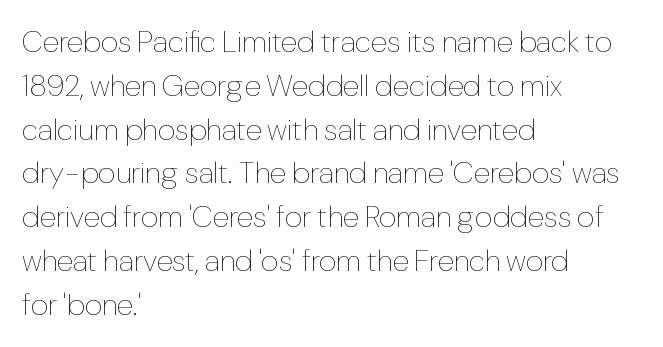
{"italic": "no", "bold": "no", "weight": "thin", "width": "normal", "stroke_contrast": "low", "x_height": "medium", "monospaced": "no", "underline": "no", "align": "left", "line_spacing": "normal", "line_spacing_ratio": 1.46, "letter_spacing": "normal", "letter_spacing_em": 0.0, "glyph_px": 30}
